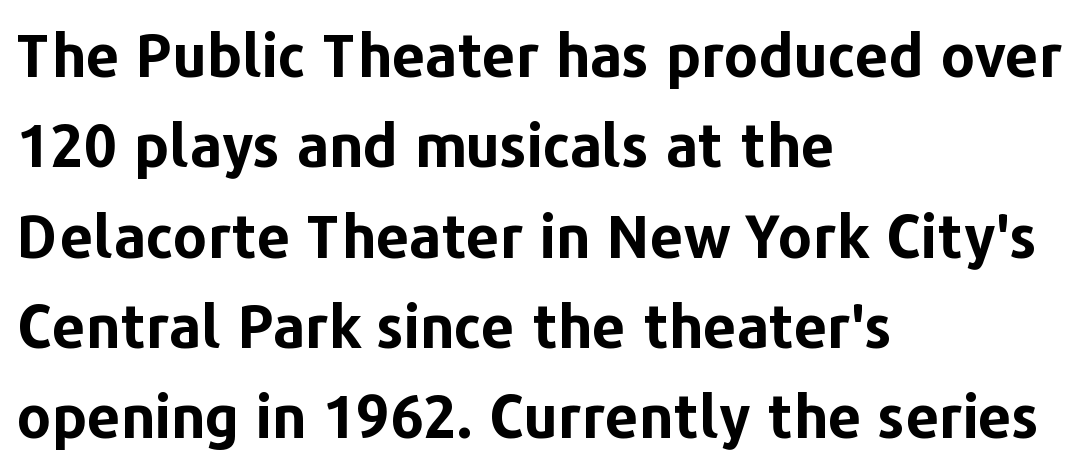
The image shows 59 px bold sans-serif type, upright; set left-aligned, normal line spacing (1.53x), normal letter spacing, not underlined; low stroke contrast and a medium x-height.
